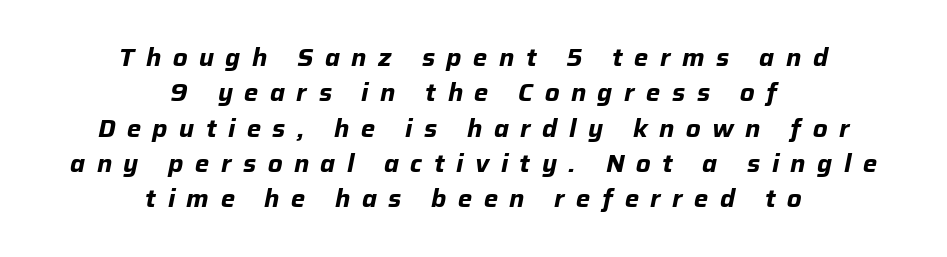
The image shows 24 px bold type, italic (leaning right); set centered, normal line spacing (1.47x), unusually wide letter spacing (+0.48 em), not underlined.
